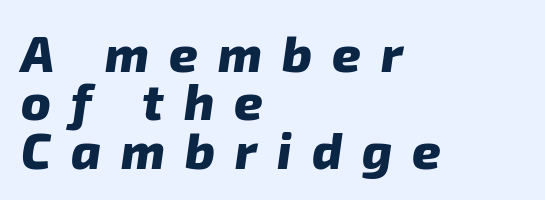
{"serif": "no", "bold": "yes", "weight": "heavy", "width": "normal", "stroke_contrast": "low", "x_height": "medium", "monospaced": "no", "underline": "no", "align": "left", "line_spacing": "tight", "line_spacing_ratio": 0.97, "letter_spacing": "wide", "letter_spacing_em": 0.4, "glyph_px": 50}
